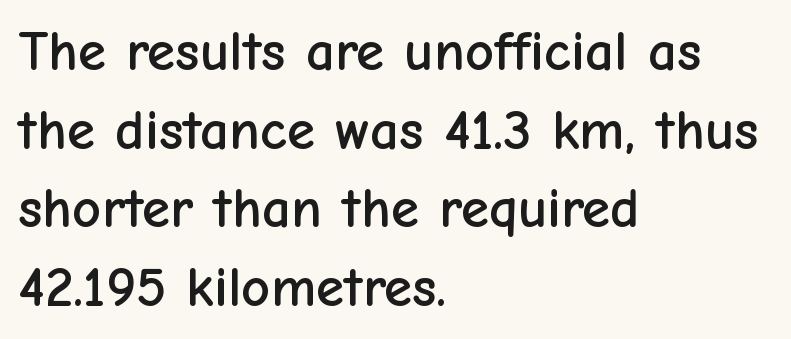
{"serif": "no", "italic": "no", "width": "normal", "stroke_contrast": "low", "x_height": "medium", "monospaced": "no", "underline": "no", "align": "left", "line_spacing": "normal", "line_spacing_ratio": 1.38, "letter_spacing": "normal", "letter_spacing_em": 0.0, "glyph_px": 57}
